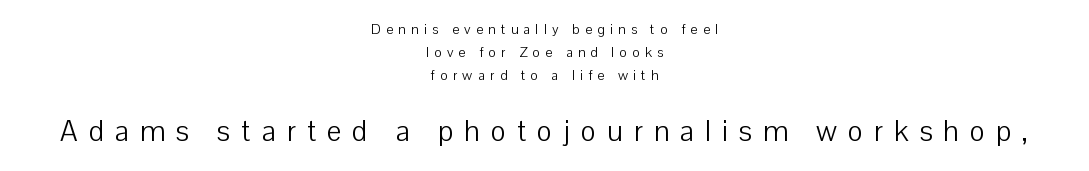
{"serif": "no", "italic": "no", "bold": "no", "weight": "light", "width": "normal", "stroke_contrast": "low", "x_height": "medium", "monospaced": "no", "underline": "no", "align": "center", "line_spacing": "normal", "line_spacing_ratio": 1.65, "letter_spacing": "wide", "letter_spacing_em": 0.38, "larger_block": "second", "size_ratio": 2.07, "glyph_px": 29}
